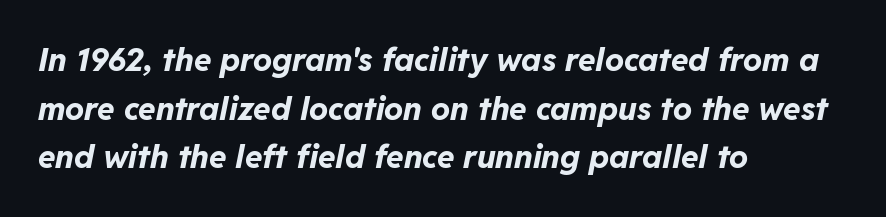
Q: Is the text bold? A: Yes.
Q: Is the text italic (slanted)? A: Yes, it leans right by about 11 degrees.
Q: Is the text underlined? A: No.
Q: How is the paragraph aligned? A: Left-aligned.
Q: Is the spacing between letters normal or unusually wide? A: Normal.
Q: Is the spacing between lines tight, normal or loose? A: Normal.
Q: Width (condensed, normal, or wide)? A: Normal.
Q: Stroke contrast? A: Low.
Q: x-height? A: Medium.
Q: Monospaced? A: No.
